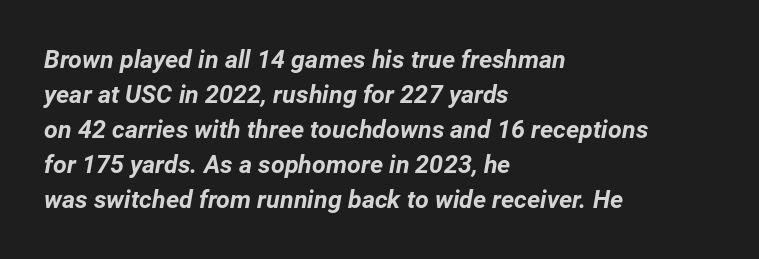
Q: Is the text bold? A: Yes.
Q: Is the text italic (slanted)? A: Yes, it leans right by about 12 degrees.
Q: Is the text underlined? A: No.
Q: How is the paragraph aligned? A: Left-aligned.
Q: Is the spacing between letters normal or unusually wide? A: Normal.
Q: Is the spacing between lines tight, normal or loose? A: Normal.
